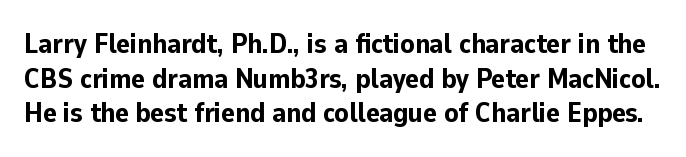
{"serif": "no", "italic": "no", "bold": "yes", "weight": "bold", "width": "normal", "stroke_contrast": "low", "x_height": "medium", "monospaced": "no", "underline": "no", "line_spacing_ratio": 1.24, "letter_spacing": "normal", "letter_spacing_em": 0.0, "glyph_px": 28}
